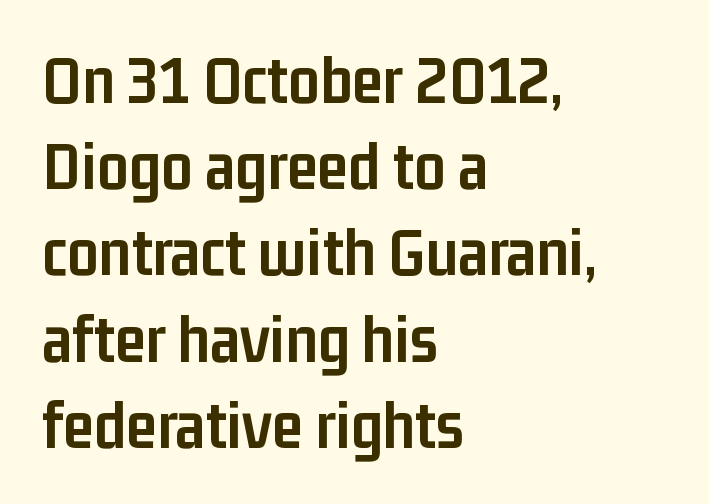
{"serif": "no", "italic": "no", "bold": "yes", "weight": "semibold", "width": "condensed", "stroke_contrast": "low", "x_height": "medium", "monospaced": "no", "underline": "no", "align": "left", "line_spacing": "normal", "line_spacing_ratio": 1.25, "letter_spacing": "normal", "letter_spacing_em": 0.0, "glyph_px": 69}
